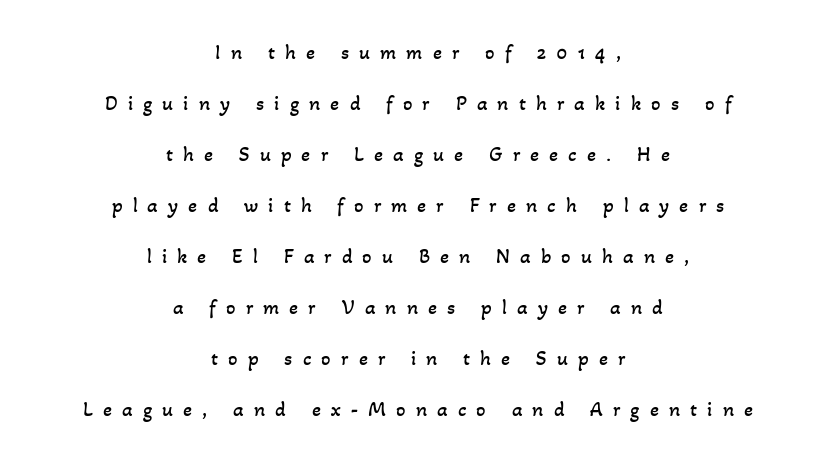
Loosely led — the rows are spread out. The characters are drawn with everyday or finer stroke widths. The zone under the glyphs is completely vacant. The setting favours the middle, as headings and verse often do. Words appear elongated and porous because spacing is wide.
